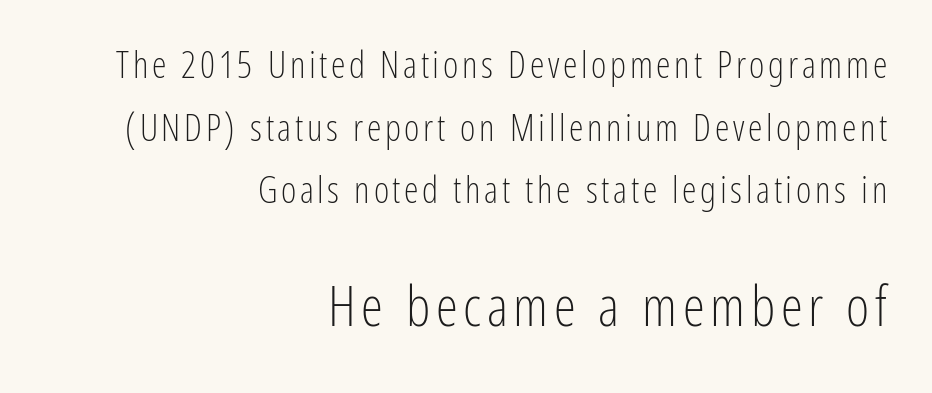
The image shows 56 px light, condensed sans-serif type, upright; set right-aligned, normal line spacing (1.69x), not underlined; the second (bottom) block is 1.51x larger; low stroke contrast and a medium x-height.
